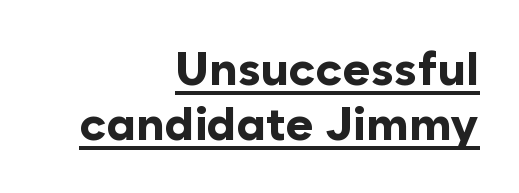
{"serif": "no", "italic": "no", "bold": "yes", "weight": "bold", "width": "normal", "stroke_contrast": "low", "x_height": "medium", "monospaced": "no", "underline": "yes", "align": "right", "line_spacing_ratio": 1.18, "letter_spacing": "normal", "letter_spacing_em": 0.0, "glyph_px": 47}
